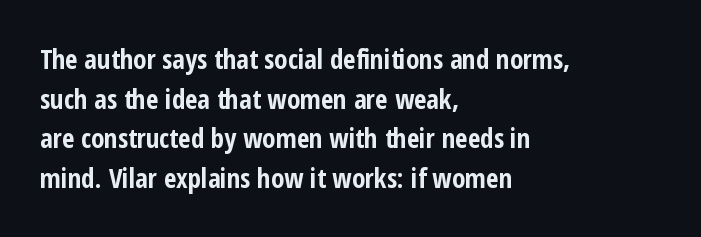
{"italic": "no", "bold": "yes", "underline": "no", "align": "left", "line_spacing": "normal", "line_spacing_ratio": 1.47, "letter_spacing": "normal", "letter_spacing_em": 0.0, "glyph_px": 27}
